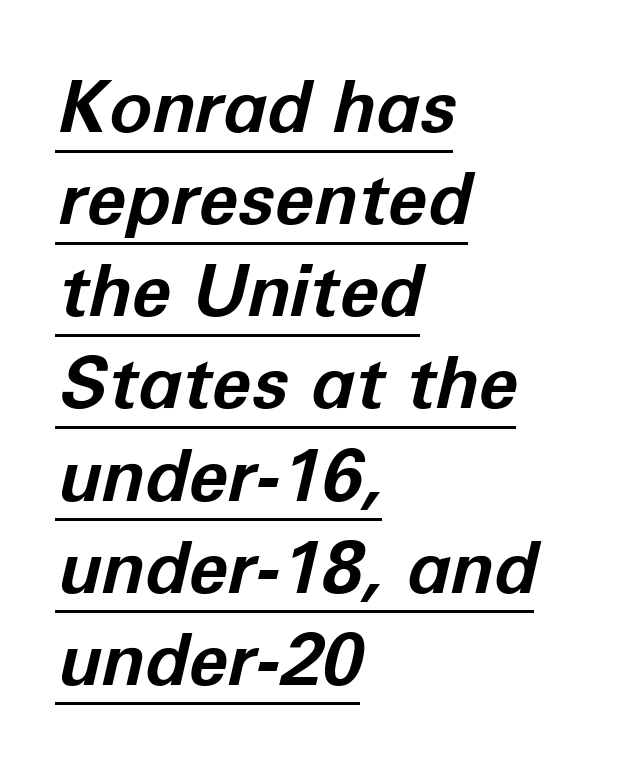
{"italic": "yes", "lean": "right", "slant_degrees": 12, "bold": "yes", "weight": "bold", "width": "normal", "stroke_contrast": "low", "x_height": "medium", "monospaced": "no", "underline": "yes", "align": "left", "line_spacing": "normal", "line_spacing_ratio": 1.28, "letter_spacing": "normal", "letter_spacing_em": 0.0, "glyph_px": 72}
